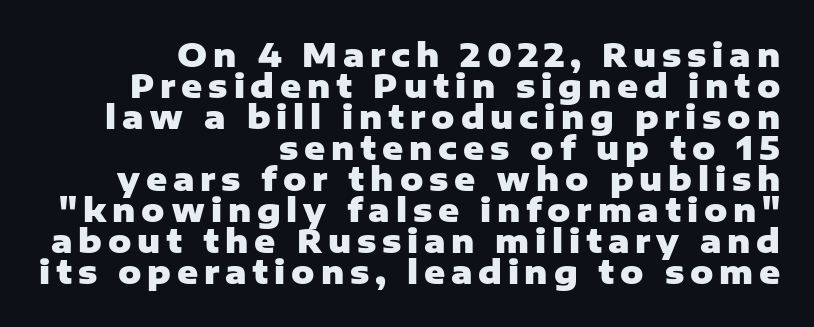
{"serif": "no", "italic": "no", "bold": "yes", "weight": "heavy", "width": "normal", "stroke_contrast": "low", "x_height": "medium", "monospaced": "no", "underline": "no", "align": "right", "line_spacing": "tight", "line_spacing_ratio": 0.97, "glyph_px": 32}
